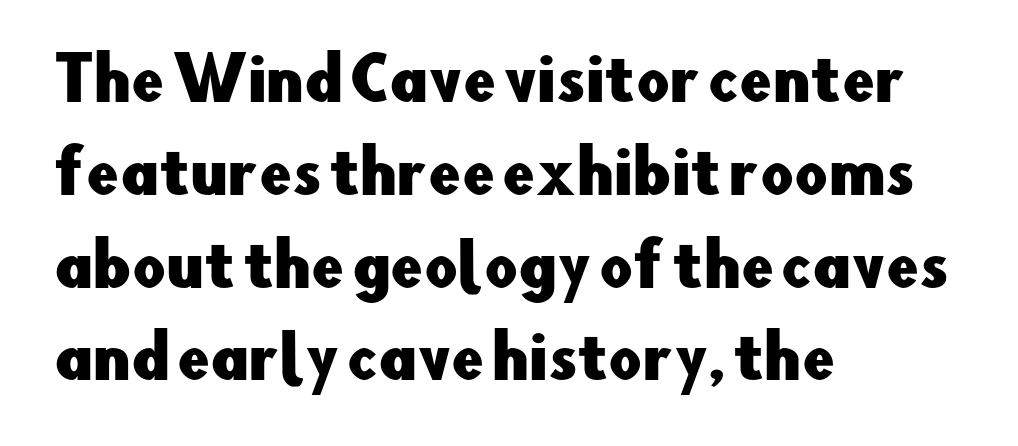
{"serif": "no", "italic": "no", "width": "normal", "stroke_contrast": "low", "x_height": "small", "monospaced": "no", "underline": "no", "align": "left", "line_spacing": "normal", "line_spacing_ratio": 1.6, "letter_spacing": "normal", "letter_spacing_em": 0.0, "glyph_px": 58}
